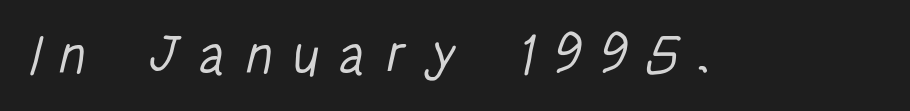
The image shows 55 px light, condensed sans-serif type; set unusually wide letter spacing (+0.34 em), not underlined; low stroke contrast and a large x-height.
